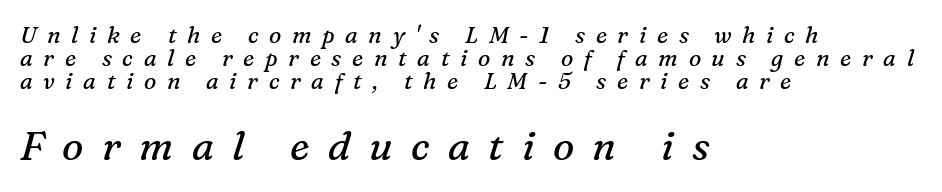
Q: Is the text bold? A: No.
Q: Is the text italic (slanted)? A: Yes, it leans right by about 16 degrees.
Q: Is the typeface a serif or a sans-serif typeface? A: Serif.
Q: Is the text underlined? A: No.
Q: How is the paragraph aligned? A: Left-aligned.
Q: Is the spacing between letters normal or unusually wide? A: Unusually wide.
Q: Is the spacing between lines tight, normal or loose? A: Tight.
Q: Which block of text is set in a larger size, the first (top) or the second (bottom)? A: The second (bottom) one.
Q: Width (condensed, normal, or wide)? A: Normal.
Q: Stroke contrast? A: Medium.
Q: x-height? A: Medium.
Q: Monospaced? A: No.
